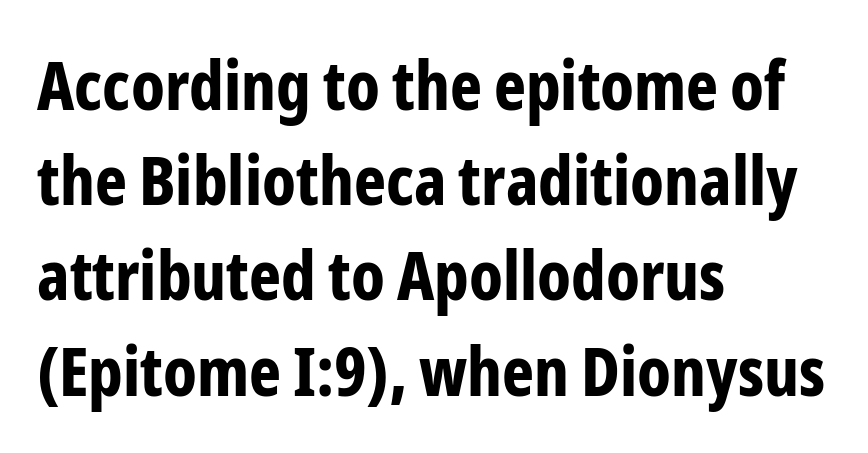
{"serif": "no", "italic": "no", "bold": "yes", "weight": "bold", "width": "condensed", "stroke_contrast": "low", "x_height": "medium", "monospaced": "no", "underline": "no", "align": "left", "line_spacing": "normal", "line_spacing_ratio": 1.4, "letter_spacing": "normal", "letter_spacing_em": 0.0, "glyph_px": 68}
